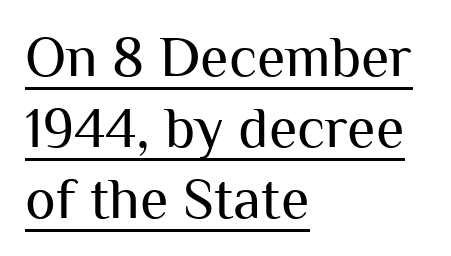
The image shows 58 px regular-weight sans-serif type, upright; set left-aligned, line spacing 1.22x, normal letter spacing, underlined; medium stroke contrast and a medium x-height.
